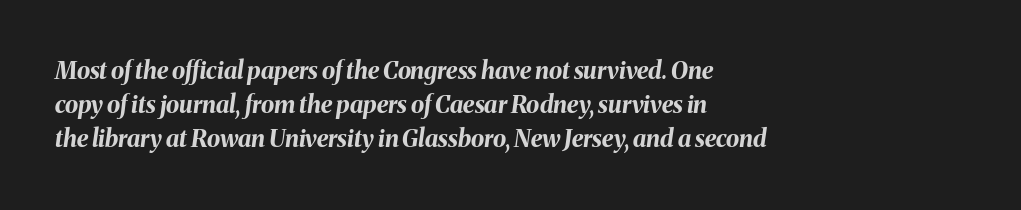
Q: Is the text bold? A: Yes.
Q: Is the text italic (slanted)? A: Yes, it leans right by about 8 degrees.
Q: Is the text underlined? A: No.
Q: How is the paragraph aligned? A: Left-aligned.
Q: Is the spacing between letters normal or unusually wide? A: Normal.
Q: Is the spacing between lines tight, normal or loose? A: Normal.
